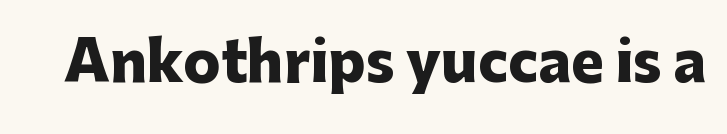
{"serif": "no", "italic": "no", "bold": "yes", "weight": "heavy", "width": "normal", "stroke_contrast": "low", "x_height": "medium", "monospaced": "no", "underline": "no", "letter_spacing": "normal", "letter_spacing_em": 0.0, "glyph_px": 55}
